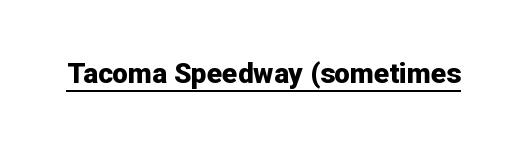
Q: Is the text bold? A: Yes.
Q: Is the text italic (slanted)? A: No, it is upright.
Q: Is the typeface a serif or a sans-serif typeface? A: Sans-serif.
Q: Is the text underlined? A: Yes.
Q: Is the spacing between letters normal or unusually wide? A: Normal.
Q: Width (condensed, normal, or wide)? A: Normal.
Q: Stroke contrast? A: Low.
Q: x-height? A: Medium.
Q: Monospaced? A: No.
